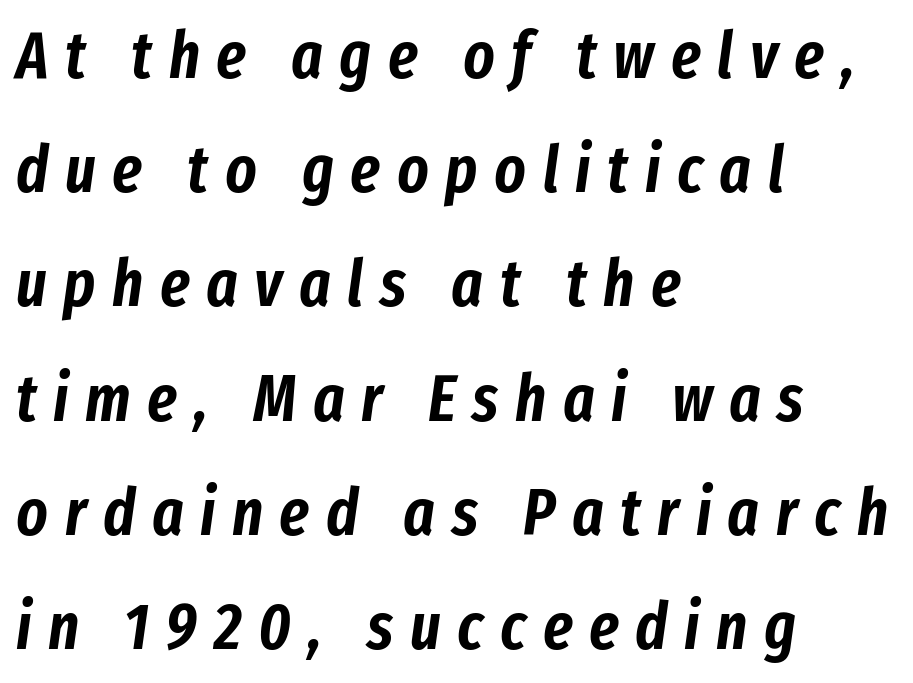
The image shows 66 px condensed type, italic (leaning right); set left-aligned, line spacing 1.73x, unusually wide letter spacing (+0.25 em), not underlined; low stroke contrast and a medium x-height.
